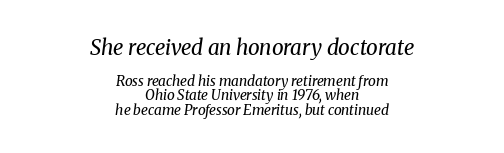
Q: Is the text bold? A: No.
Q: Is the text italic (slanted)? A: Yes, it leans right by about 8 degrees.
Q: Is the text underlined? A: No.
Q: How is the paragraph aligned? A: Centered.
Q: Is the spacing between letters normal or unusually wide? A: Normal.
Q: Is the spacing between lines tight, normal or loose? A: Tight.
Q: Which block of text is set in a larger size, the first (top) or the second (bottom)? A: The first (top) one.
